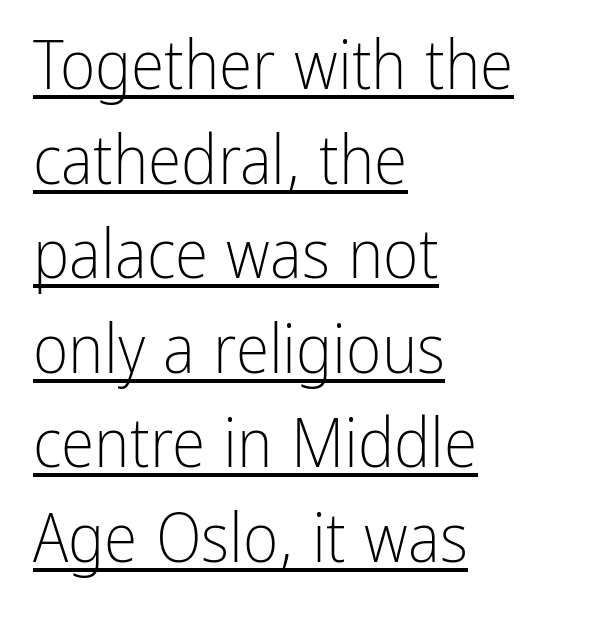
Q: Is the text bold? A: No.
Q: Is the text italic (slanted)? A: No, it is upright.
Q: Is the typeface a serif or a sans-serif typeface? A: Sans-serif.
Q: Is the text underlined? A: Yes.
Q: How is the paragraph aligned? A: Left-aligned.
Q: Is the spacing between letters normal or unusually wide? A: Normal.
Q: Is the spacing between lines tight, normal or loose? A: Normal.
Q: Width (condensed, normal, or wide)? A: Condensed.
Q: Stroke contrast? A: Low.
Q: x-height? A: Medium.
Q: Monospaced? A: No.
